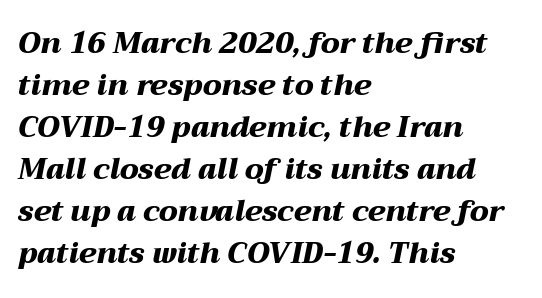
{"italic": "yes", "lean": "right", "slant_degrees": 12, "bold": "yes", "weight": "heavy", "width": "wide", "stroke_contrast": "medium", "x_height": "medium", "monospaced": "no", "underline": "no", "align": "left", "line_spacing": "normal", "line_spacing_ratio": 1.45, "letter_spacing": "normal", "letter_spacing_em": 0.0, "glyph_px": 29}
